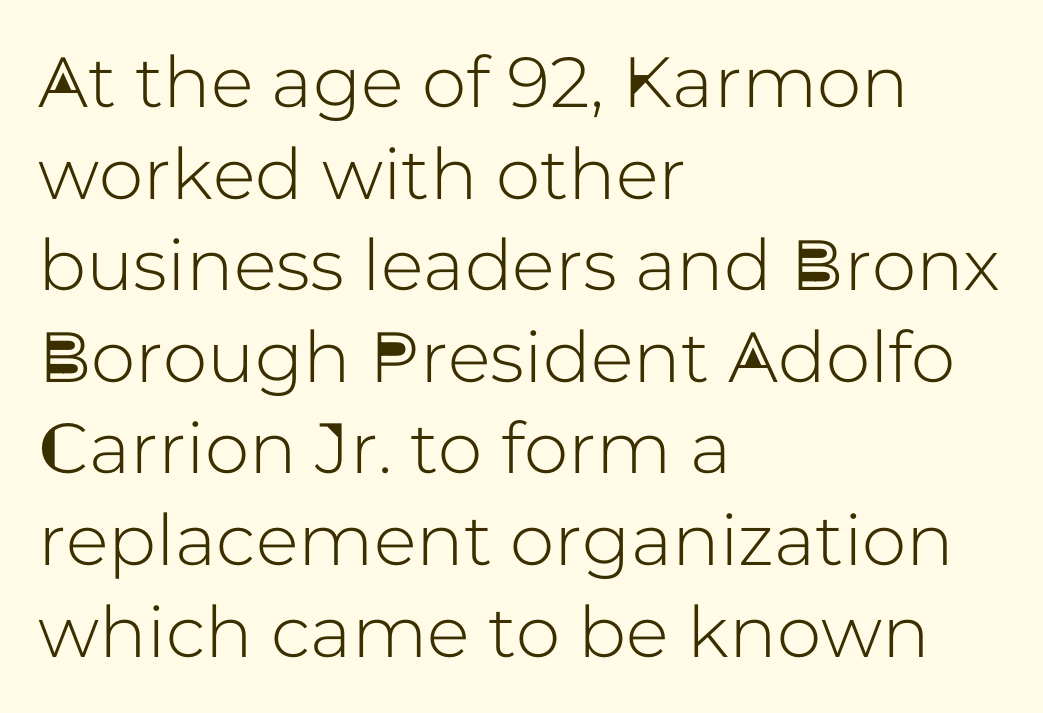
{"serif": "no", "italic": "no", "width": "normal", "stroke_contrast": "low", "x_height": "medium", "monospaced": "no", "underline": "no", "align": "left", "line_spacing": "normal", "line_spacing_ratio": 1.29, "letter_spacing": "normal", "letter_spacing_em": 0.0, "glyph_px": 71}
